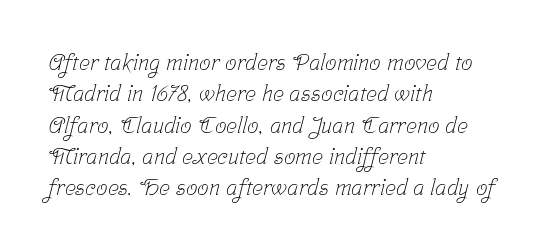
The line texture is even and compact thanks to regular tracking. The passage shown is not underscored anywhere. The typeface has the unassuming heft of standard copy or less. The rendering anchors every line to the left-hand side.
